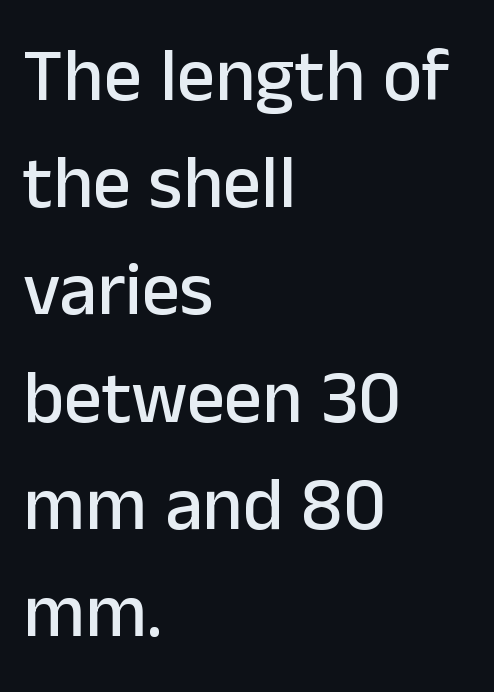
{"serif": "no", "italic": "no", "width": "normal", "stroke_contrast": "low", "x_height": "medium", "monospaced": "no", "underline": "no", "align": "left", "line_spacing": "normal", "line_spacing_ratio": 1.43, "letter_spacing": "normal", "letter_spacing_em": 0.0, "glyph_px": 75}
